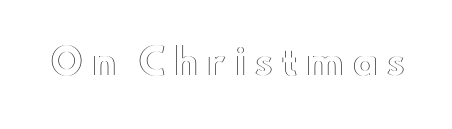
Q: Is the text italic (slanted)? A: No, it is upright.
Q: Is the text underlined? A: No.
Q: Is the spacing between letters normal or unusually wide? A: Unusually wide.
Q: Width (condensed, normal, or wide)? A: Wide.
Q: x-height? A: Small.
Q: Monospaced? A: No.
